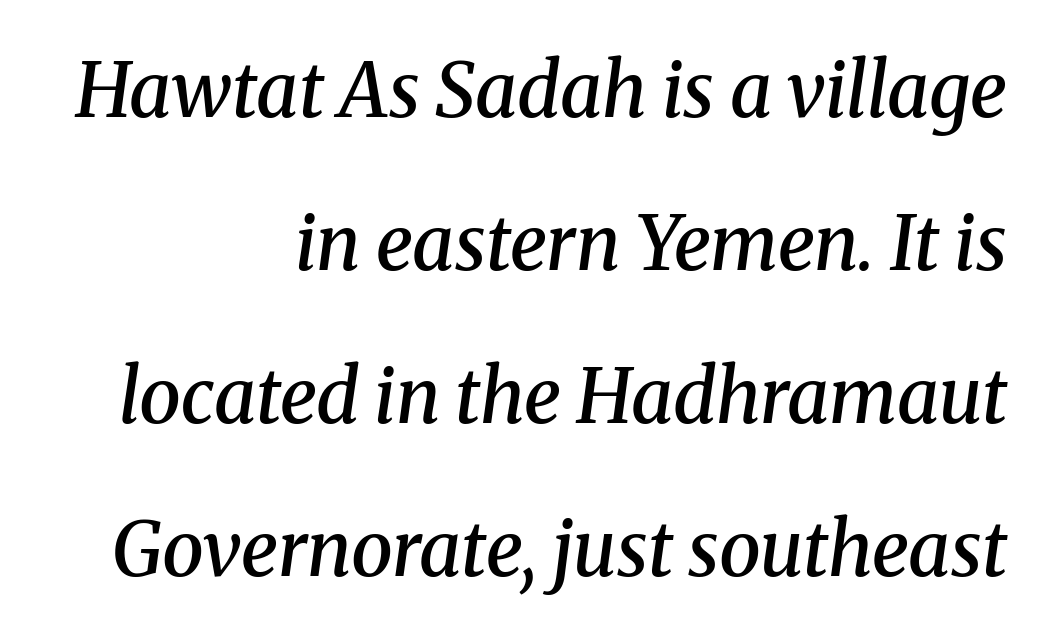
Students, this is semibold: more ink than regular, less than bold. Vertically, the passage feels expansive, rows floating well apart. Descenders hang freely into open space. Old-style or modern, the face here clearly has serifs.
